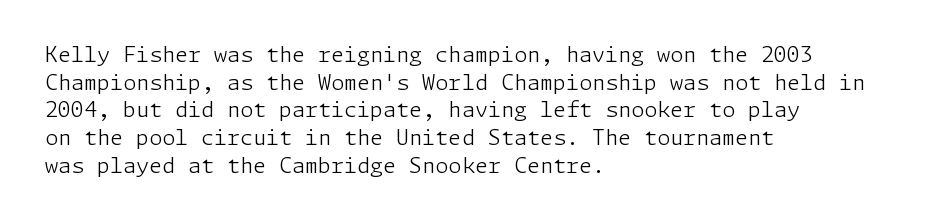
Q: Is the text bold? A: No.
Q: Is the text italic (slanted)? A: No, it is upright.
Q: Is the text underlined? A: No.
Q: How is the paragraph aligned? A: Left-aligned.
Q: Is the spacing between letters normal or unusually wide? A: Normal.
Q: Is the spacing between lines tight, normal or loose? A: Normal.
